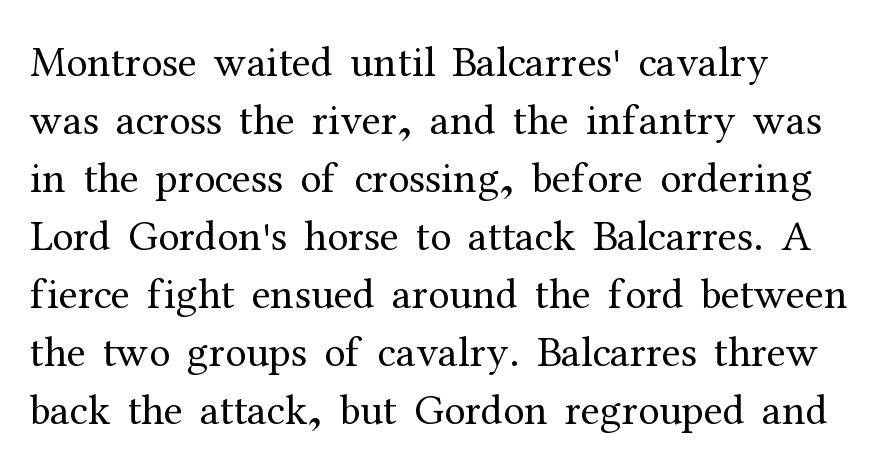
Q: Is the text bold? A: No.
Q: Is the text italic (slanted)? A: No, it is upright.
Q: Is the typeface a serif or a sans-serif typeface? A: Serif.
Q: Is the text underlined? A: No.
Q: How is the paragraph aligned? A: Left-aligned.
Q: Is the spacing between letters normal or unusually wide? A: Normal.
Q: Is the spacing between lines tight, normal or loose? A: Normal.
Q: Width (condensed, normal, or wide)? A: Normal.
Q: Stroke contrast? A: Medium.
Q: x-height? A: Medium.
Q: Monospaced? A: No.
